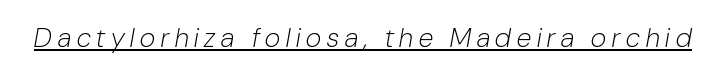
Q: Is the text bold? A: No.
Q: Is the text italic (slanted)? A: Yes, it leans right by about 10 degrees.
Q: Is the text underlined? A: Yes.
Q: Is the spacing between letters normal or unusually wide? A: Unusually wide.
